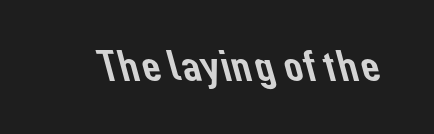
{"serif": "no", "width": "normal", "stroke_contrast": "low", "x_height": "medium", "monospaced": "no", "underline": "no", "letter_spacing": "normal", "letter_spacing_em": 0.0, "glyph_px": 43}
